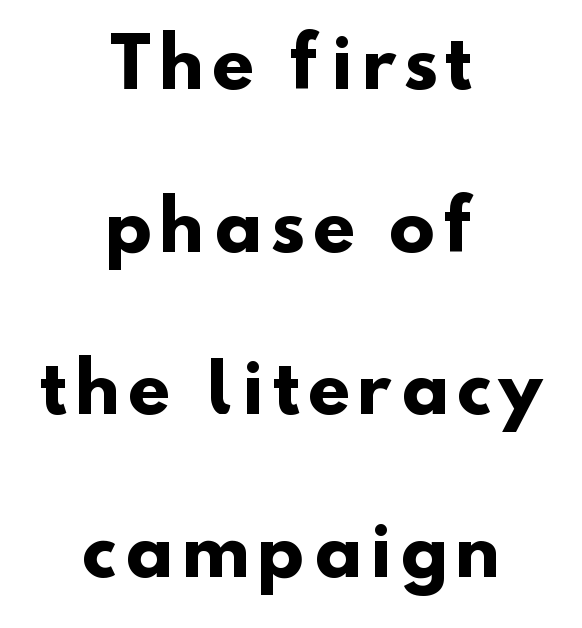
{"serif": "no", "bold": "yes", "weight": "heavy", "width": "normal", "stroke_contrast": "low", "x_height": "small", "monospaced": "no", "underline": "no", "align": "center", "line_spacing": "loose", "line_spacing_ratio": 2.39, "glyph_px": 68}
